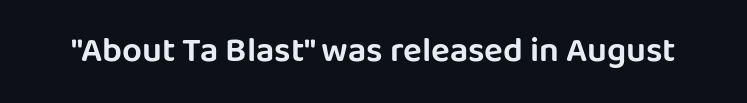
Glance below the letters and you will spot only blank space. You can tell it's not italic because the verticals are truly vertical. These lines are rendered in a variable-pitch font. A typesetter would label this face a sans.
